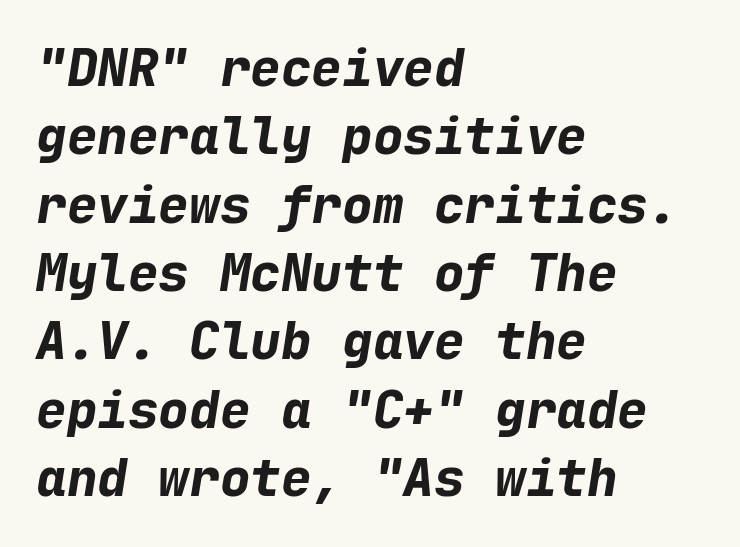
{"italic": "yes", "lean": "right", "slant_degrees": 9, "bold": "yes", "weight": "bold", "width": "normal", "stroke_contrast": "low", "x_height": "medium", "monospaced": "yes", "underline": "no", "align": "left", "line_spacing": "normal", "line_spacing_ratio": 1.34, "letter_spacing": "normal", "letter_spacing_em": 0.0, "glyph_px": 51}
